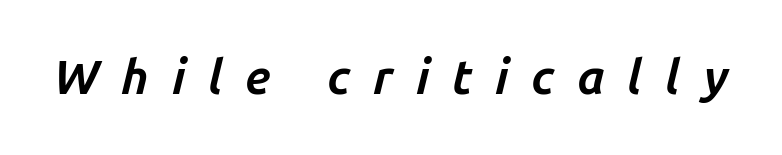
The image shows 48 px bold type, italic (leaning right); set unusually wide letter spacing (+0.47 em), not underlined; low stroke contrast and a medium x-height.
